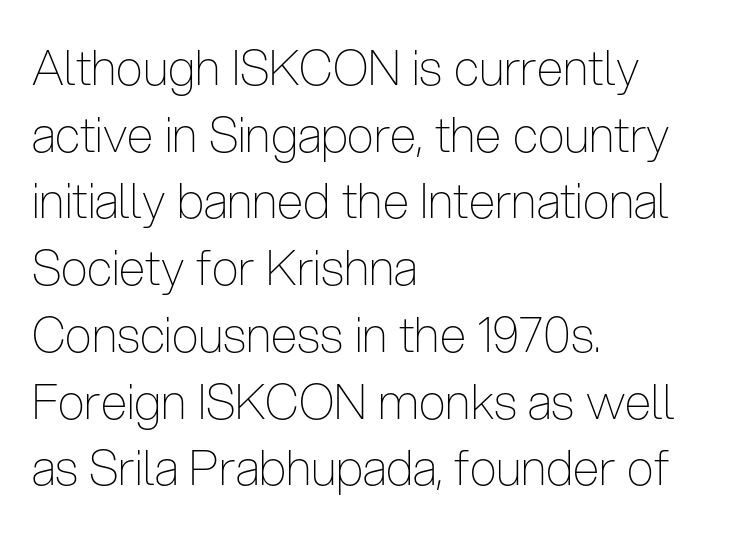
The image shows 48 px thin, condensed sans-serif type, upright; set left-aligned, normal line spacing (1.39x), normal letter spacing, not underlined; low stroke contrast and a medium x-height.
